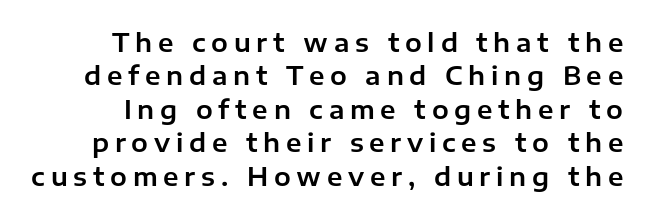
Characters remain perfectly vertical along every line. Letters rest on an invisible, unmarked baseline. Leading matches the norm, producing a regular column. Tracking value appears strongly positive — letters spread wide.
